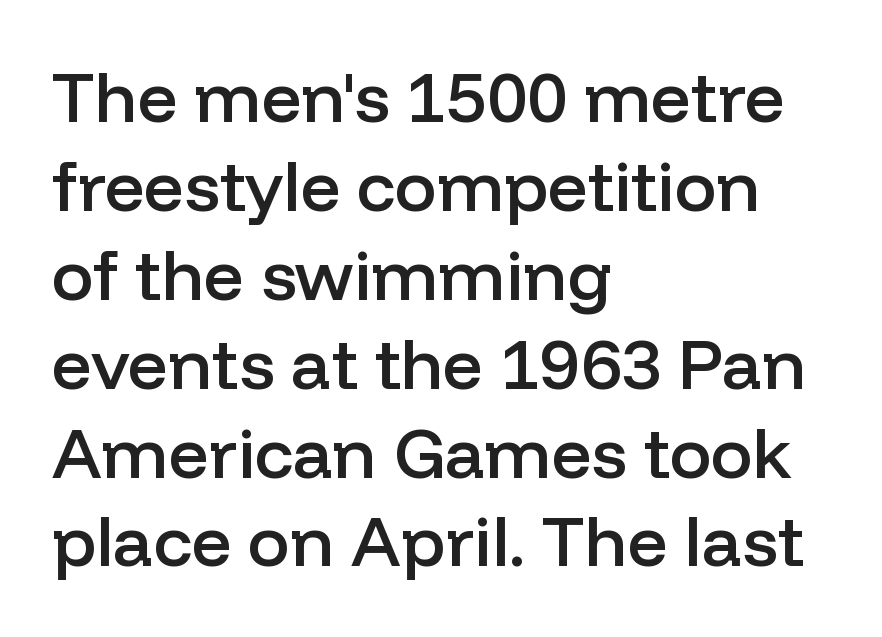
{"serif": "no", "italic": "no", "bold": "semi", "weight": "semibold", "width": "normal", "stroke_contrast": "low", "x_height": "medium", "monospaced": "no", "underline": "no", "align": "left", "line_spacing": "normal", "line_spacing_ratio": 1.27, "letter_spacing": "normal", "letter_spacing_em": 0.0, "glyph_px": 70}
